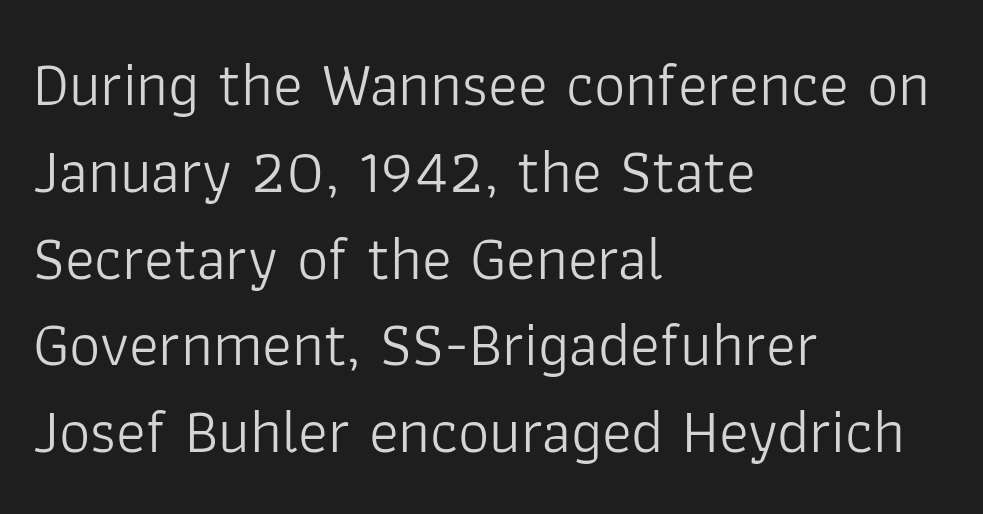
Q: Is the text bold? A: No.
Q: Is the text italic (slanted)? A: No, it is upright.
Q: Is the typeface a serif or a sans-serif typeface? A: Sans-serif.
Q: Is the text underlined? A: No.
Q: How is the paragraph aligned? A: Left-aligned.
Q: Is the spacing between letters normal or unusually wide? A: Normal.
Q: Is the spacing between lines tight, normal or loose? A: Normal.
Q: Width (condensed, normal, or wide)? A: Normal.
Q: Stroke contrast? A: Low.
Q: x-height? A: Medium.
Q: Monospaced? A: No.
